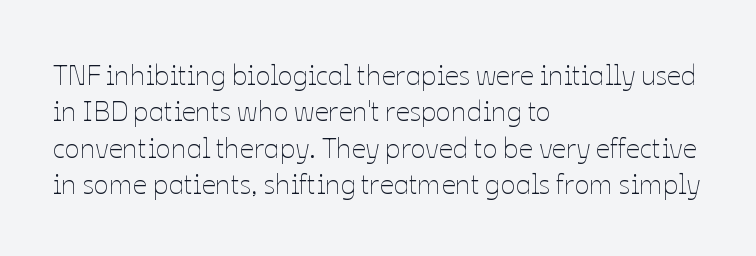
Q: Is the text bold? A: No.
Q: Is the text italic (slanted)? A: No, it is upright.
Q: Is the text underlined? A: No.
Q: How is the paragraph aligned? A: Left-aligned.
Q: Is the spacing between letters normal or unusually wide? A: Normal.
Q: Is the spacing between lines tight, normal or loose? A: Normal.
Q: Width (condensed, normal, or wide)? A: Normal.
Q: Stroke contrast? A: Low.
Q: x-height? A: Medium.
Q: Monospaced? A: No.
